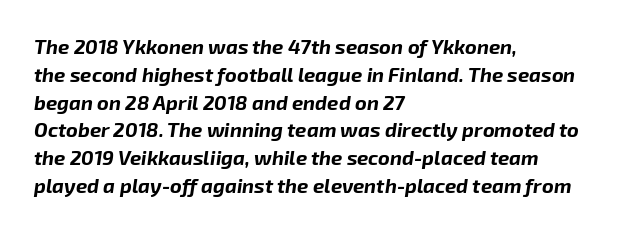
{"italic": "yes", "lean": "right", "slant_degrees": 8, "bold": "yes", "underline": "no", "align": "left", "line_spacing": "normal", "line_spacing_ratio": 1.39, "letter_spacing": "normal", "letter_spacing_em": 0.0, "glyph_px": 20}
